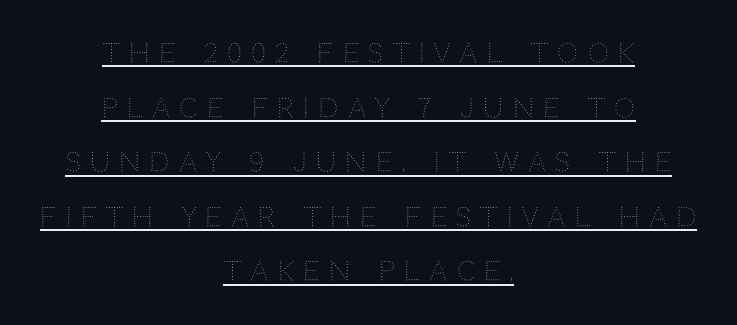
The image shows 26 px text type, upright; set centered, loose line spacing (2.1x), unusually wide letter spacing (+0.36 em), underlined.
